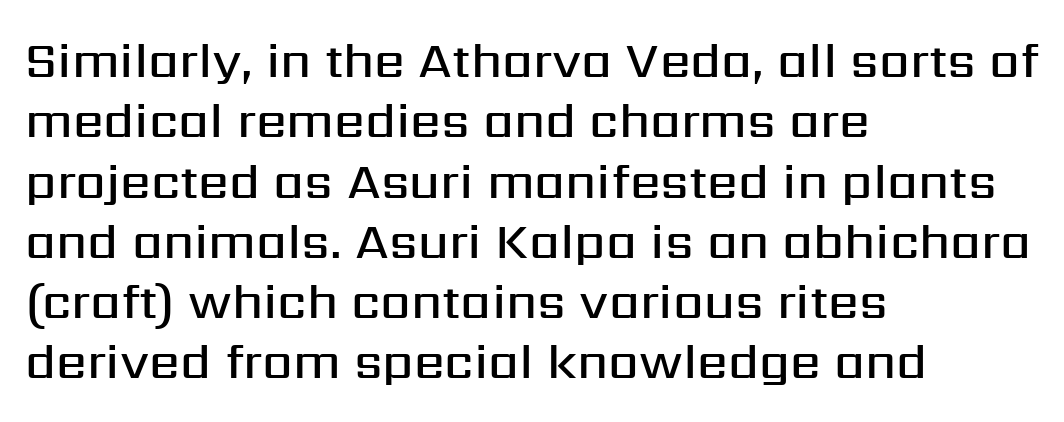
Q: Is the text bold? A: Semi-bold.
Q: Is the text italic (slanted)? A: No, it is upright.
Q: Is the typeface a serif or a sans-serif typeface? A: Sans-serif.
Q: Is the text underlined? A: No.
Q: How is the paragraph aligned? A: Left-aligned.
Q: Is the spacing between letters normal or unusually wide? A: Normal.
Q: Width (condensed, normal, or wide)? A: Normal.
Q: Stroke contrast? A: Medium.
Q: x-height? A: Medium.
Q: Monospaced? A: No.
